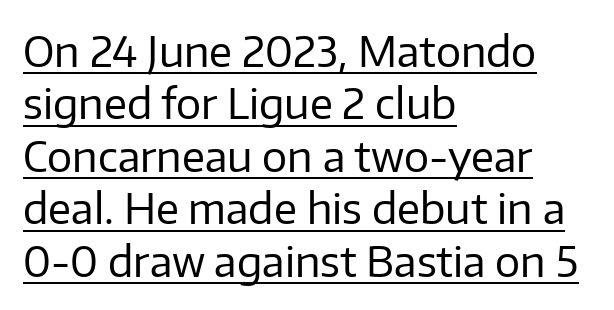
{"serif": "no", "italic": "no", "bold": "no", "weight": "regular", "width": "normal", "stroke_contrast": "low", "x_height": "medium", "monospaced": "no", "underline": "yes", "align": "left", "line_spacing": "normal", "line_spacing_ratio": 1.25, "letter_spacing": "normal", "letter_spacing_em": 0.0, "glyph_px": 42}
